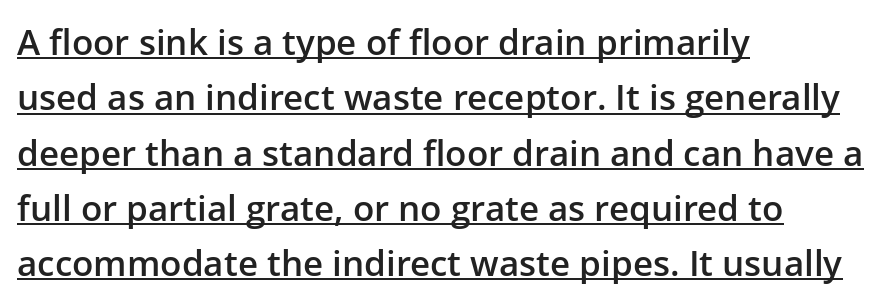
{"serif": "no", "italic": "no", "bold": "semi", "weight": "semibold", "width": "normal", "stroke_contrast": "low", "x_height": "medium", "monospaced": "no", "underline": "yes", "align": "left", "line_spacing": "normal", "line_spacing_ratio": 1.58, "letter_spacing": "normal", "letter_spacing_em": 0.0, "glyph_px": 35}
